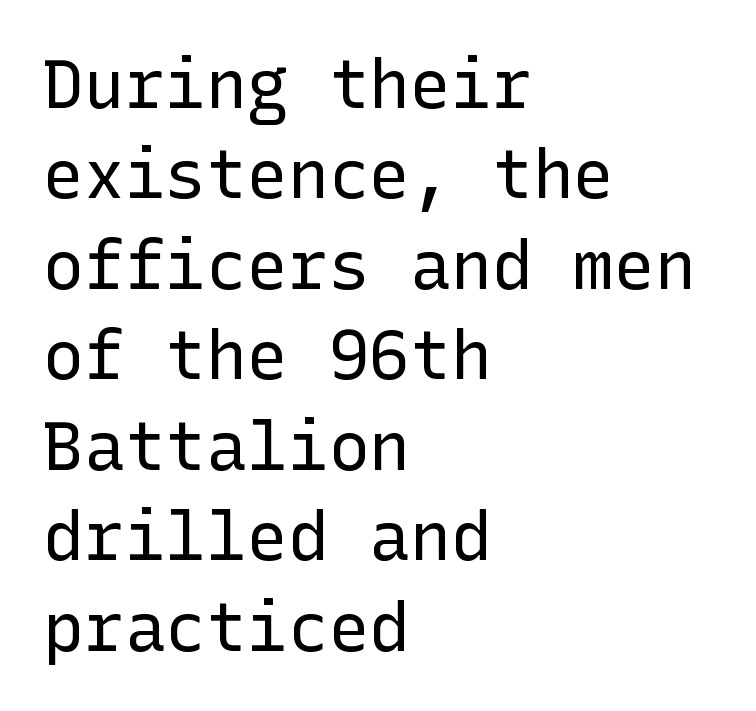
Nope, not italic — everything's standing straight. The font is comparable to plain body text, perhaps lighter. The designer went with a sans here, leaving each stem footless. Which margin do the lines hug? The left one — the right edge is uneven.
